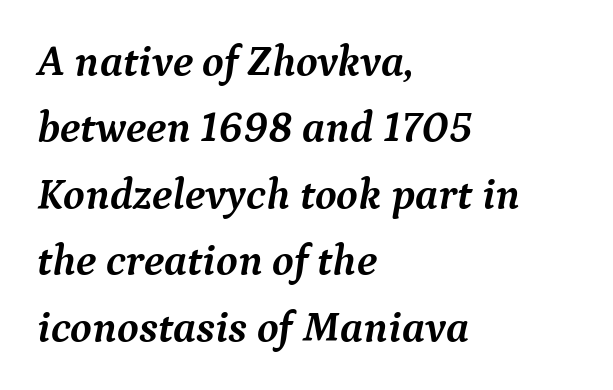
Q: Is the text bold? A: Yes.
Q: Is the text italic (slanted)? A: Yes, it leans right by about 9 degrees.
Q: Is the typeface a serif or a sans-serif typeface? A: Serif.
Q: Is the text underlined? A: No.
Q: How is the paragraph aligned? A: Left-aligned.
Q: Is the spacing between letters normal or unusually wide? A: Normal.
Q: Is the spacing between lines tight, normal or loose? A: Normal.
Q: Width (condensed, normal, or wide)? A: Normal.
Q: Stroke contrast? A: Medium.
Q: x-height? A: Medium.
Q: Monospaced? A: No.
